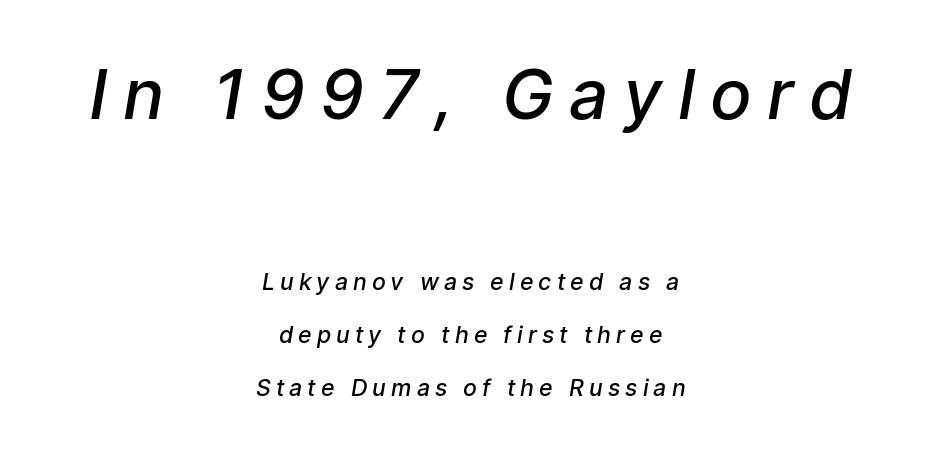
Q: Is the text bold? A: Semi-bold.
Q: Is the typeface a serif or a sans-serif typeface? A: Sans-serif.
Q: Is the text underlined? A: No.
Q: How is the paragraph aligned? A: Centered.
Q: Is the spacing between letters normal or unusually wide? A: Unusually wide.
Q: Is the spacing between lines tight, normal or loose? A: Loose.
Q: Which block of text is set in a larger size, the first (top) or the second (bottom)? A: The first (top) one.
Q: Width (condensed, normal, or wide)? A: Normal.
Q: Stroke contrast? A: Low.
Q: x-height? A: Medium.
Q: Monospaced? A: No.
